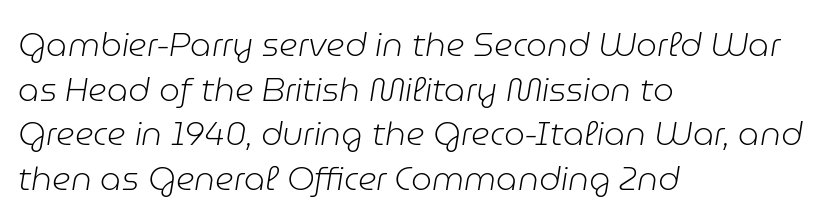
{"italic": "yes", "lean": "right", "slant_degrees": 9, "bold": "no", "weight": "light", "width": "normal", "stroke_contrast": "low", "x_height": "medium", "monospaced": "no", "underline": "no", "align": "left", "line_spacing": "normal", "line_spacing_ratio": 1.35, "letter_spacing": "normal", "letter_spacing_em": 0.0, "glyph_px": 33}
